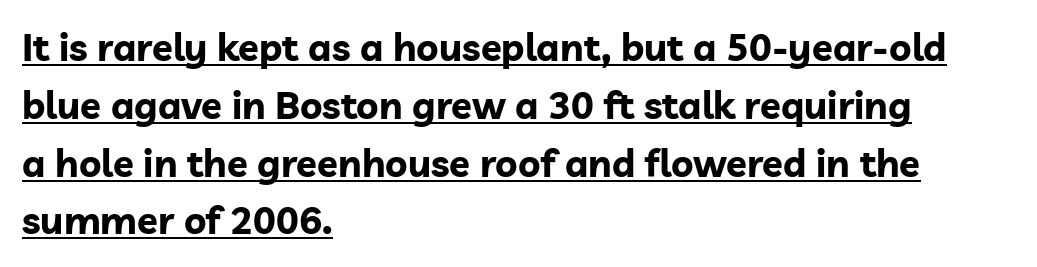
The image shows 38 px bold sans-serif type, upright; set left-aligned, normal line spacing (1.52x), normal letter spacing, underlined; low stroke contrast and a medium x-height.
